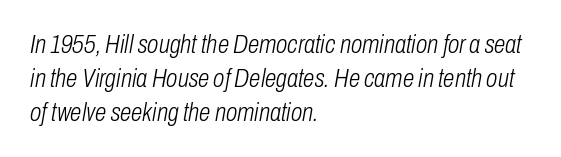
Q: Is the text bold? A: No.
Q: Is the text italic (slanted)? A: Yes, it leans right by about 10 degrees.
Q: Is the text underlined? A: No.
Q: How is the paragraph aligned? A: Left-aligned.
Q: Is the spacing between letters normal or unusually wide? A: Normal.
Q: Is the spacing between lines tight, normal or loose? A: Normal.
